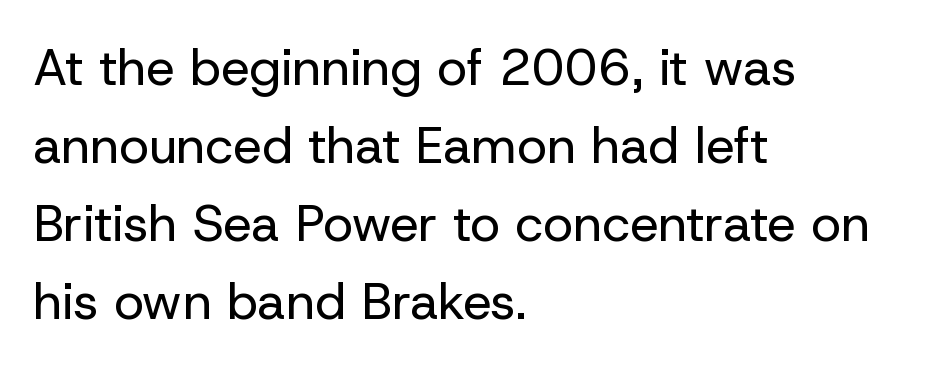
The image shows 51 px regular-weight sans-serif type, upright; set left-aligned, normal line spacing (1.53x), normal letter spacing, not underlined; low stroke contrast and a medium x-height.
